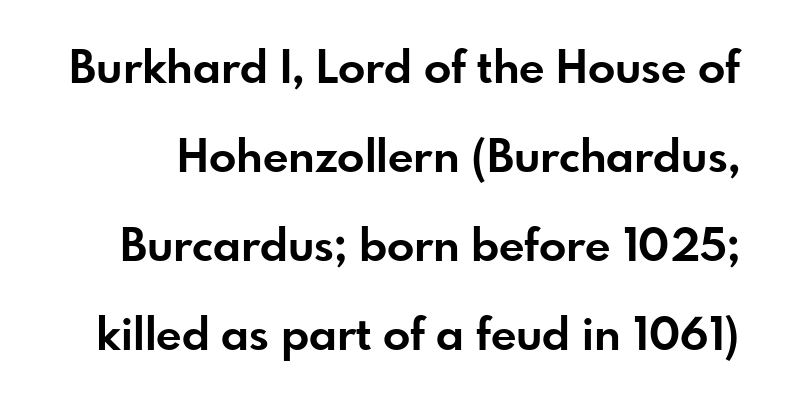
{"serif": "no", "italic": "no", "bold": "yes", "weight": "bold", "width": "normal", "stroke_contrast": "low", "x_height": "small", "monospaced": "no", "underline": "no", "line_spacing": "loose", "line_spacing_ratio": 1.98, "letter_spacing": "normal", "letter_spacing_em": 0.0, "glyph_px": 45}
